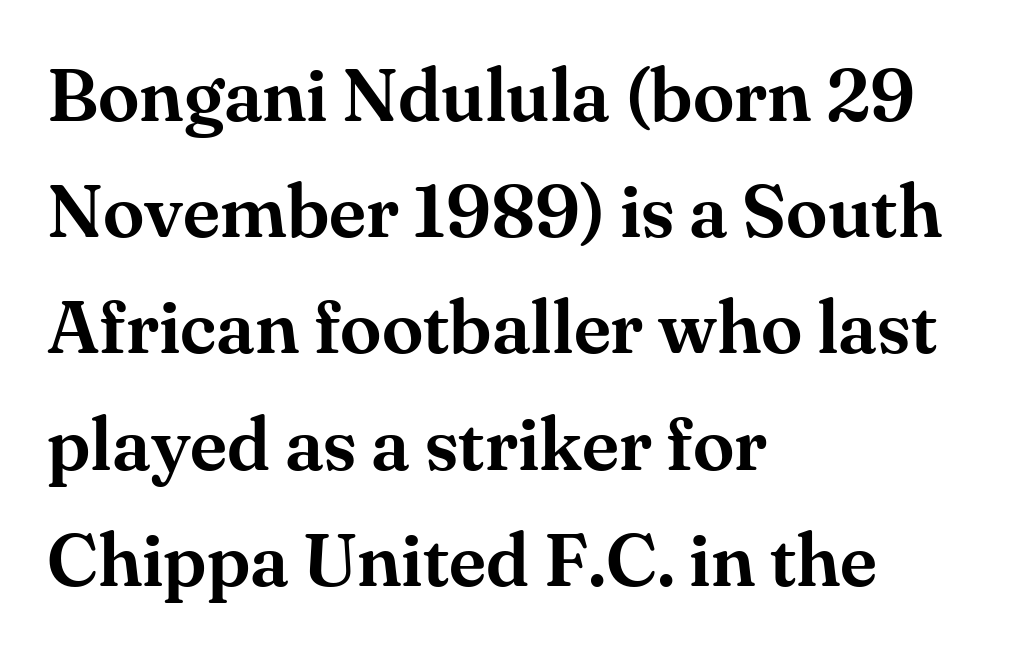
Is the letter spacing exaggerated? No — it looks like the ordinary default. Decoration check: the copy has no underline. Interline gaps are of average width in this sample. Regarding serifs, this sample has them. The passage shown is typed in a proportional face where columns would drift.
